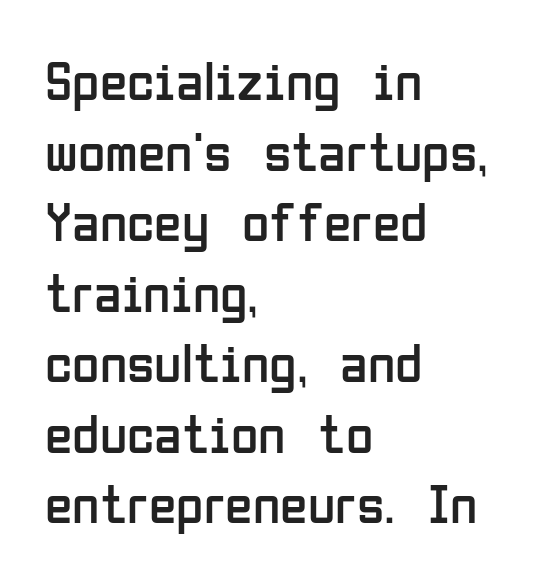
The passage shown is typed in a proportional face where columns would drift. Line spacing here is normal. This sample uses plain, unmodified letter spacing. Quick note: underline off.
